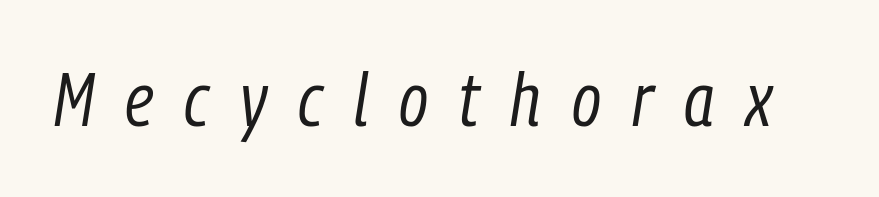
Q: Is the text bold? A: No.
Q: Is the text italic (slanted)? A: Yes, it leans right by about 9 degrees.
Q: Is the text underlined? A: No.
Q: Is the spacing between letters normal or unusually wide? A: Unusually wide.
Q: Width (condensed, normal, or wide)? A: Condensed.
Q: Stroke contrast? A: Low.
Q: x-height? A: Medium.
Q: Monospaced? A: No.
